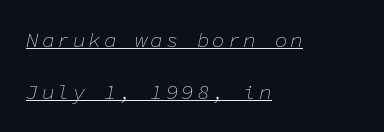
{"italic": "yes", "lean": "right", "slant_degrees": 11, "bold": "no", "underline": "yes", "align": "left", "line_spacing": "loose", "line_spacing_ratio": 2.48, "glyph_px": 21}
